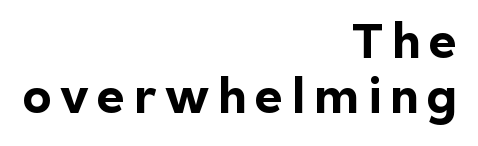
Q: Is the text bold? A: Yes.
Q: Is the text italic (slanted)? A: No, it is upright.
Q: Is the typeface a serif or a sans-serif typeface? A: Sans-serif.
Q: Is the text underlined? A: No.
Q: How is the paragraph aligned? A: Right-aligned.
Q: Is the spacing between lines tight, normal or loose? A: Tight.
Q: Width (condensed, normal, or wide)? A: Normal.
Q: x-height? A: Medium.
Q: Monospaced? A: No.
